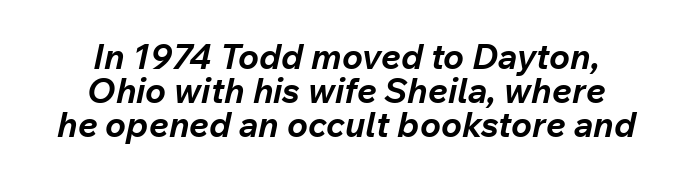
A student would call this center alignment; a typographer would say set centered. The line texture is even and compact thanks to regular tracking. The font's italic variant was chosen for this text. Thick stems and heavy bowls — unmistakably bold. These lines are rendered in a variable-pitch font. Underline: absent.
